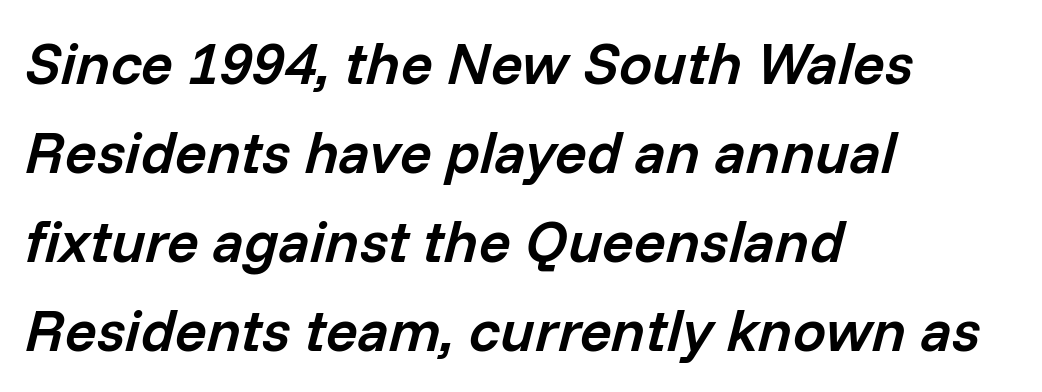
{"italic": "yes", "lean": "right", "slant_degrees": 14, "bold": "semi", "weight": "semibold", "width": "normal", "stroke_contrast": "low", "x_height": "medium", "monospaced": "no", "underline": "no", "align": "left", "line_spacing": "normal", "line_spacing_ratio": 1.51, "letter_spacing": "normal", "letter_spacing_em": 0.0, "glyph_px": 59}
